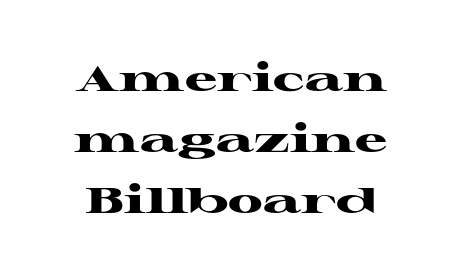
{"serif": "yes", "italic": "no", "bold": "yes", "weight": "heavy", "width": "wide", "stroke_contrast": "high", "x_height": "medium", "monospaced": "no", "underline": "no", "line_spacing": "normal", "line_spacing_ratio": 1.69, "letter_spacing": "normal", "letter_spacing_em": 0.0, "glyph_px": 36}
